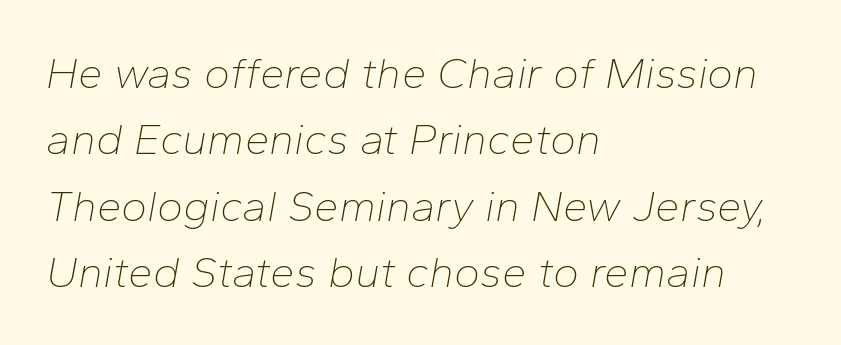
Q: Is the text bold? A: No.
Q: Is the text italic (slanted)? A: Yes, it leans right by about 10 degrees.
Q: Is the text underlined? A: No.
Q: How is the paragraph aligned? A: Left-aligned.
Q: Is the spacing between letters normal or unusually wide? A: Normal.
Q: Is the spacing between lines tight, normal or loose? A: Normal.
Q: Width (condensed, normal, or wide)? A: Normal.
Q: Stroke contrast? A: Low.
Q: x-height? A: Medium.
Q: Monospaced? A: No.
